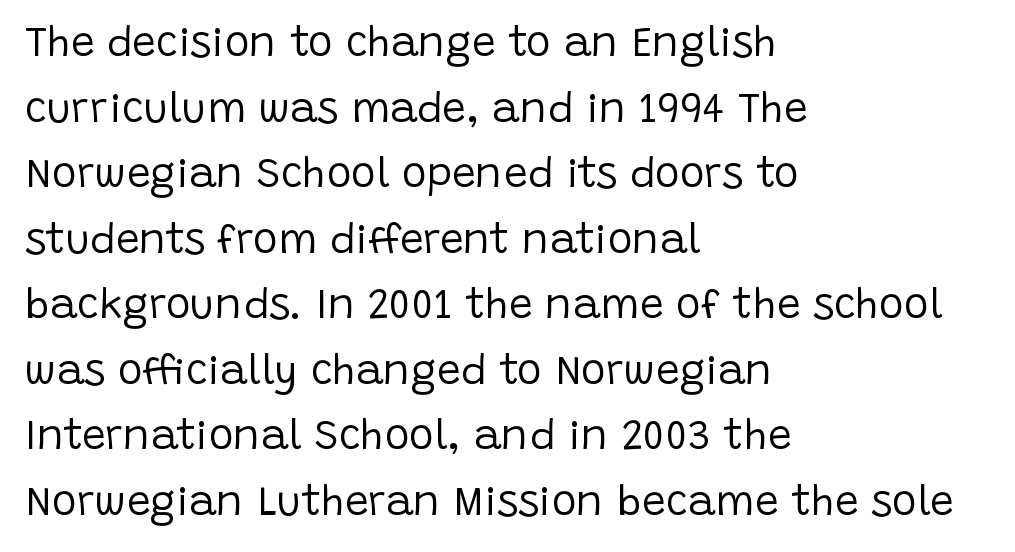
Q: Is the text bold? A: No.
Q: Is the text italic (slanted)? A: No, it is upright.
Q: Is the typeface a serif or a sans-serif typeface? A: Sans-serif.
Q: Is the text underlined? A: No.
Q: How is the paragraph aligned? A: Left-aligned.
Q: Is the spacing between letters normal or unusually wide? A: Normal.
Q: Is the spacing between lines tight, normal or loose? A: Normal.
Q: Width (condensed, normal, or wide)? A: Normal.
Q: Stroke contrast? A: Low.
Q: x-height? A: Large.
Q: Monospaced? A: No.
